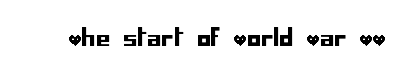
The image shows 23 px text type, upright; set normal letter spacing, not underlined.
